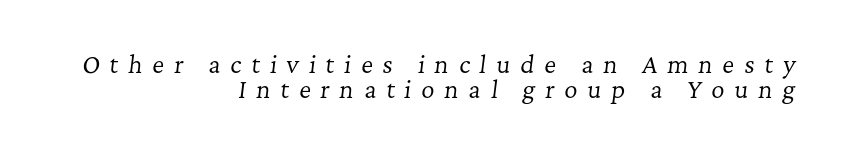
The image shows 23 px text type, italic (leaning right); set right-aligned, tight line spacing (1.08x), unusually wide letter spacing (+0.43 em), not underlined.
